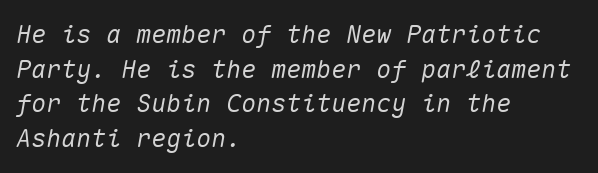
Inter-character spacing is left at the font's built-in metrics. There's an unmistakable incline to the writing here. Rows of type keep a routine distance in the vertical direction. Nobody drew a line under any word here.
